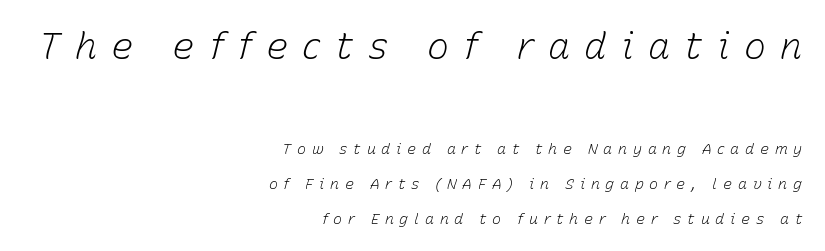
The letterforms sit at book weight or below. Here the designer chose a conventional face with non-uniform glyph widths. If you squint, the top block still reads clearly — it's the larger of the two. Glance below the letters and you will spot only blank space.
